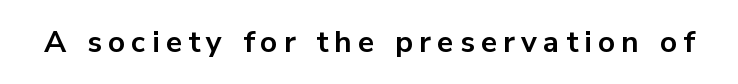
Q: Is the text bold? A: Yes.
Q: Is the text italic (slanted)? A: No, it is upright.
Q: Is the typeface a serif or a sans-serif typeface? A: Sans-serif.
Q: Is the text underlined? A: No.
Q: Is the spacing between letters normal or unusually wide? A: Unusually wide.
Q: Width (condensed, normal, or wide)? A: Normal.
Q: Stroke contrast? A: Low.
Q: x-height? A: Medium.
Q: Monospaced? A: No.
